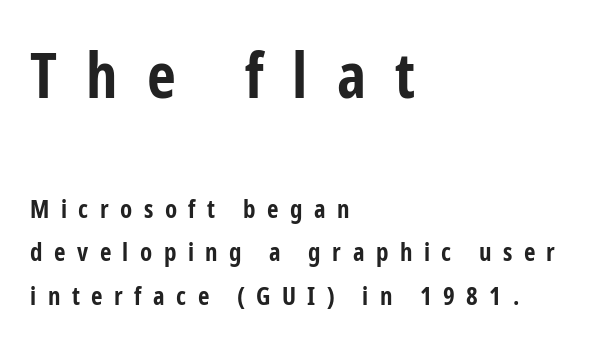
Honestly, the letter spacing is so wide it's the main thing you notice. Underlining? Definitely not there. The paragraph shown leans on its left margin. You could not count columns in this text — the font is proportionally spaced. Larger block? The one above; the one below is distinctly smaller. The font is running at its bold setting.
